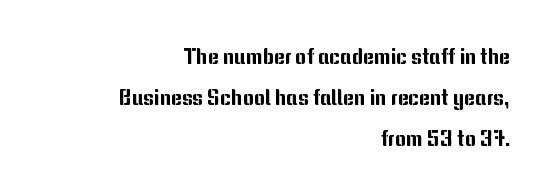
Q: Is the text italic (slanted)? A: No, it is upright.
Q: Is the text underlined? A: No.
Q: How is the paragraph aligned? A: Right-aligned.
Q: Is the spacing between letters normal or unusually wide? A: Normal.
Q: Is the spacing between lines tight, normal or loose? A: Loose.
